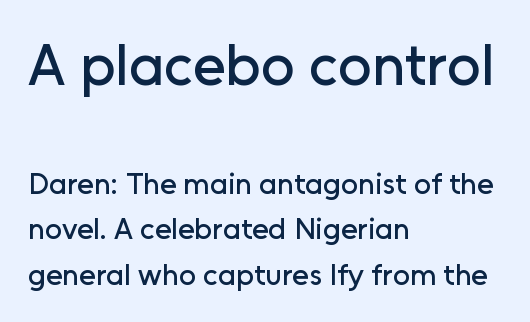
Q: Is the text italic (slanted)? A: No, it is upright.
Q: Is the typeface a serif or a sans-serif typeface? A: Sans-serif.
Q: Is the text underlined? A: No.
Q: How is the paragraph aligned? A: Left-aligned.
Q: Is the spacing between letters normal or unusually wide? A: Normal.
Q: Is the spacing between lines tight, normal or loose? A: Normal.
Q: Which block of text is set in a larger size, the first (top) or the second (bottom)? A: The first (top) one.
Q: Width (condensed, normal, or wide)? A: Normal.
Q: Stroke contrast? A: Low.
Q: x-height? A: Medium.
Q: Monospaced? A: No.
